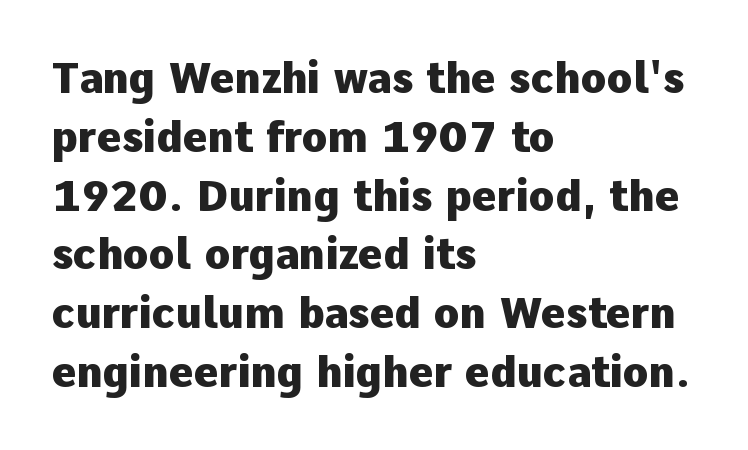
{"serif": "no", "italic": "no", "bold": "yes", "weight": "heavy", "width": "normal", "stroke_contrast": "low", "x_height": "medium", "monospaced": "no", "underline": "no", "align": "left", "line_spacing": "normal", "line_spacing_ratio": 1.4, "letter_spacing": "normal", "letter_spacing_em": 0.0, "glyph_px": 42}
